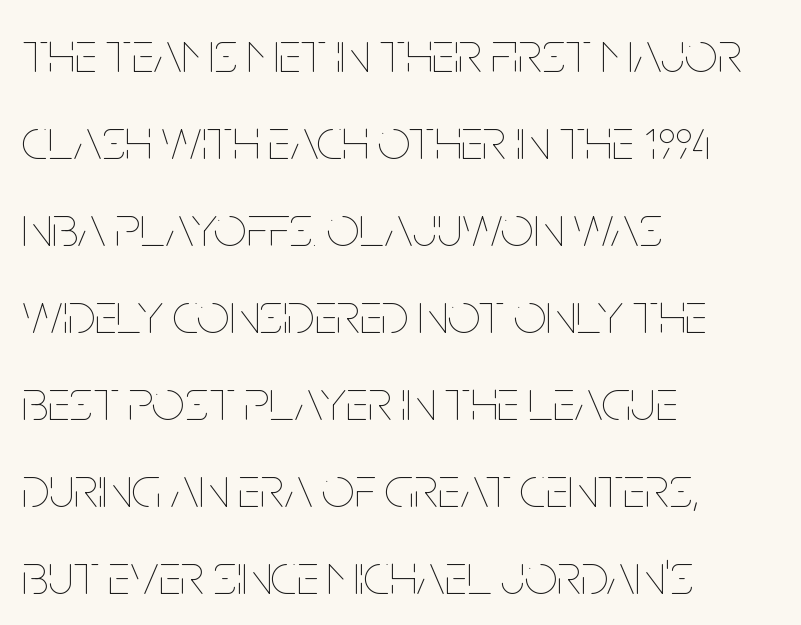
Heaviness? Minimal to ordinary, like unemphasized prose. Here the designer chose a conventional face with non-uniform glyph widths. Do the letters lean? They stand straight. Notice how the passage keeps a crisp vertical edge on the left only. Each word holds together tightly as a unit, with standard inter-letter gaps.
